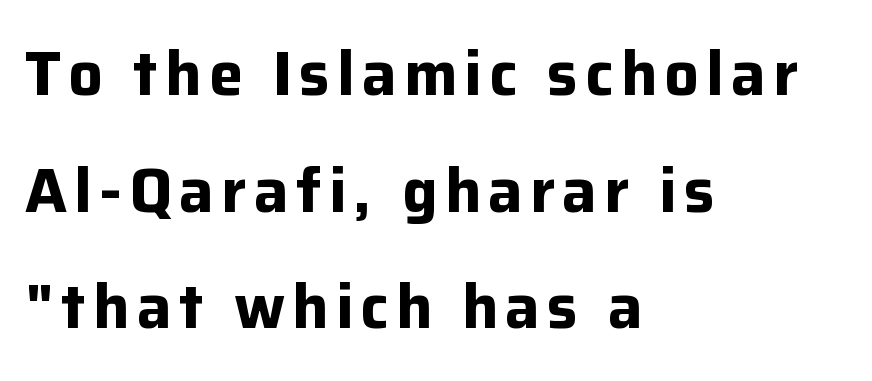
Q: Is the text bold? A: Yes.
Q: Is the text italic (slanted)? A: No, it is upright.
Q: Is the typeface a serif or a sans-serif typeface? A: Sans-serif.
Q: Is the text underlined? A: No.
Q: How is the paragraph aligned? A: Left-aligned.
Q: Is the spacing between lines tight, normal or loose? A: Loose.
Q: Width (condensed, normal, or wide)? A: Normal.
Q: Stroke contrast? A: Low.
Q: x-height? A: Medium.
Q: Monospaced? A: No.
